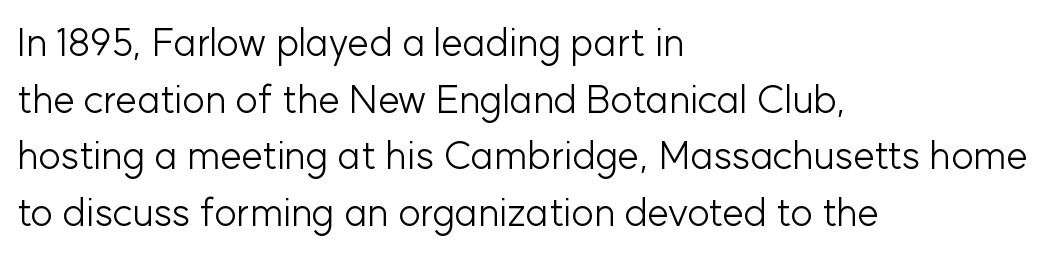
{"serif": "no", "italic": "no", "bold": "no", "weight": "light", "width": "normal", "stroke_contrast": "low", "x_height": "medium", "monospaced": "no", "underline": "no", "align": "left", "line_spacing": "normal", "line_spacing_ratio": 1.45, "letter_spacing": "normal", "letter_spacing_em": 0.0, "glyph_px": 39}
